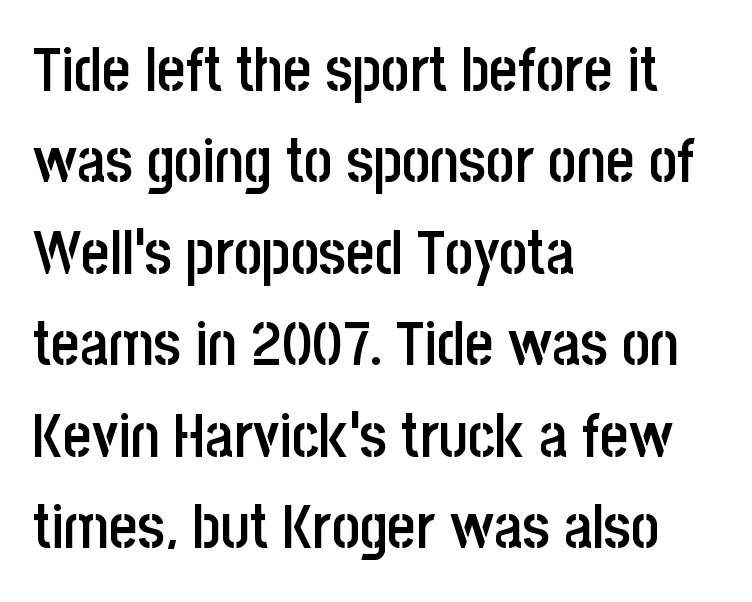
Q: Is the text bold? A: Semi-bold.
Q: Is the text italic (slanted)? A: No, it is upright.
Q: Is the typeface a serif or a sans-serif typeface? A: Sans-serif.
Q: Is the text underlined? A: No.
Q: How is the paragraph aligned? A: Left-aligned.
Q: Is the spacing between letters normal or unusually wide? A: Normal.
Q: Is the spacing between lines tight, normal or loose? A: Normal.
Q: Width (condensed, normal, or wide)? A: Condensed.
Q: Stroke contrast? A: Low.
Q: x-height? A: Large.
Q: Monospaced? A: No.
